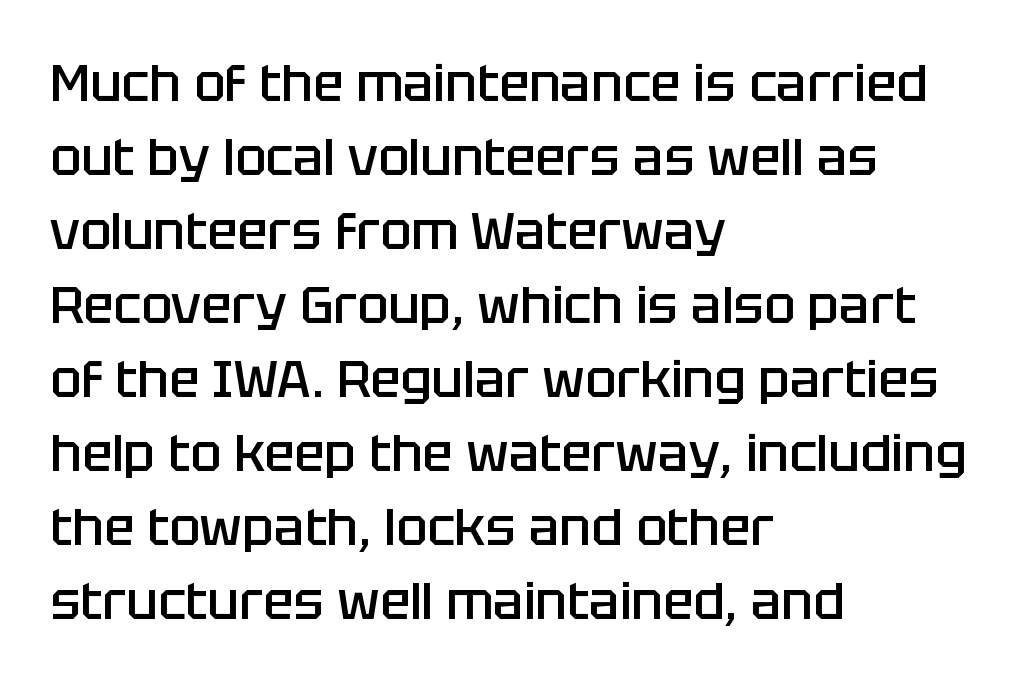
{"serif": "no", "italic": "no", "bold": "semi", "weight": "semibold", "width": "normal", "stroke_contrast": "low", "x_height": "large", "monospaced": "no", "underline": "no", "align": "left", "line_spacing": "normal", "line_spacing_ratio": 1.45, "letter_spacing": "normal", "letter_spacing_em": 0.0, "glyph_px": 51}
